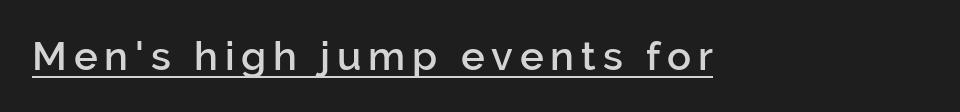
The typeface chosen for these lines omits serifs. Every word sits above its own underline. Looks like regular typesetting: each glyph gets only the width it needs. Its strokes are somewhat broadened, the hallmark of semibold type. The specimen reads as upright at a glance.
